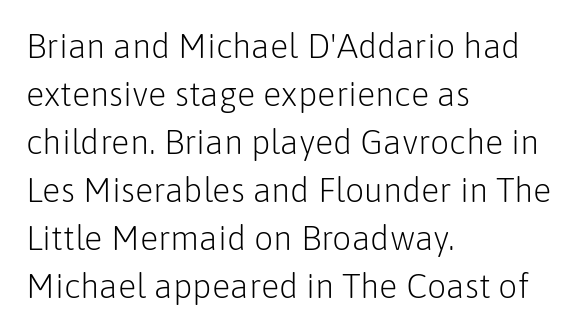
Q: Is the text bold? A: No.
Q: Is the text italic (slanted)? A: No, it is upright.
Q: Is the typeface a serif or a sans-serif typeface? A: Sans-serif.
Q: Is the text underlined? A: No.
Q: How is the paragraph aligned? A: Left-aligned.
Q: Is the spacing between letters normal or unusually wide? A: Normal.
Q: Is the spacing between lines tight, normal or loose? A: Normal.
Q: Width (condensed, normal, or wide)? A: Normal.
Q: Stroke contrast? A: Low.
Q: x-height? A: Medium.
Q: Monospaced? A: No.
